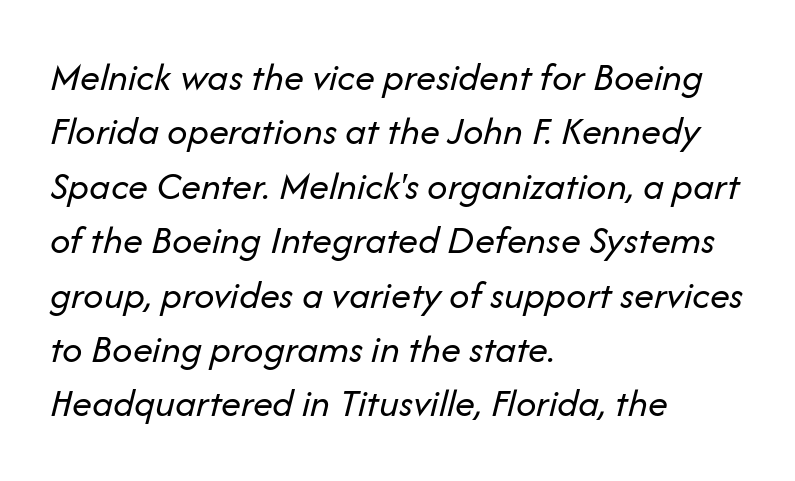
The image shows 40 px regular-weight type, italic (leaning right); set left-aligned, normal line spacing (1.36x), normal letter spacing, not underlined; low stroke contrast and a medium x-height.
